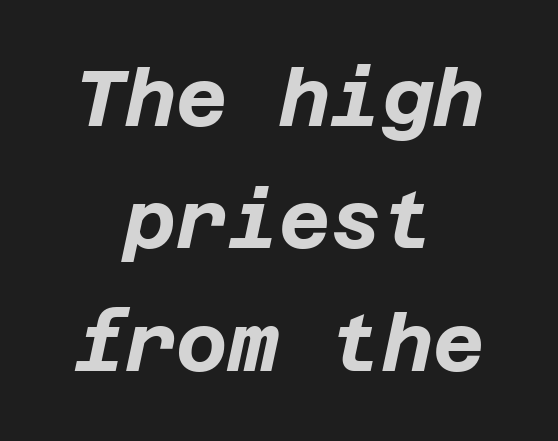
Q: Is the text bold? A: Yes.
Q: Is the text italic (slanted)? A: Yes, it leans right by about 12 degrees.
Q: Is the text underlined? A: No.
Q: How is the paragraph aligned? A: Centered.
Q: Is the spacing between letters normal or unusually wide? A: Normal.
Q: Is the spacing between lines tight, normal or loose? A: Normal.
Q: Width (condensed, normal, or wide)? A: Normal.
Q: Stroke contrast? A: Low.
Q: x-height? A: Large.
